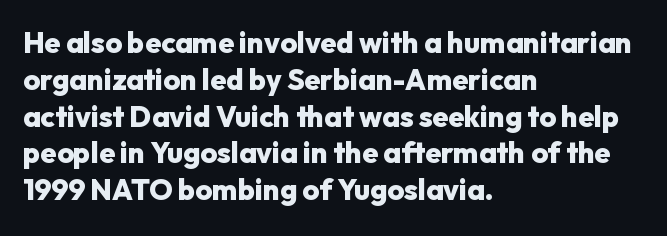
All the whitespace from short lines collects on the right. Think of a printed novel: that variable character pitch is what you see here. A normal amount of white space separates one row of letters from the next. What stands out about the letter spacing? Nothing — it is the standard amount. A full-strength bold gives these letters their thick strokes.
